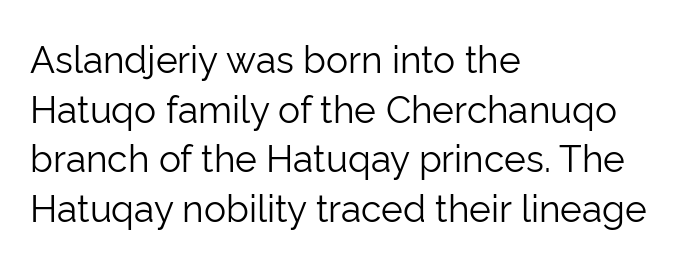
Q: Is the text bold? A: No.
Q: Is the text italic (slanted)? A: No, it is upright.
Q: Is the typeface a serif or a sans-serif typeface? A: Sans-serif.
Q: Is the text underlined? A: No.
Q: How is the paragraph aligned? A: Left-aligned.
Q: Is the spacing between letters normal or unusually wide? A: Normal.
Q: Is the spacing between lines tight, normal or loose? A: Normal.
Q: Width (condensed, normal, or wide)? A: Normal.
Q: Stroke contrast? A: Low.
Q: x-height? A: Medium.
Q: Monospaced? A: No.
